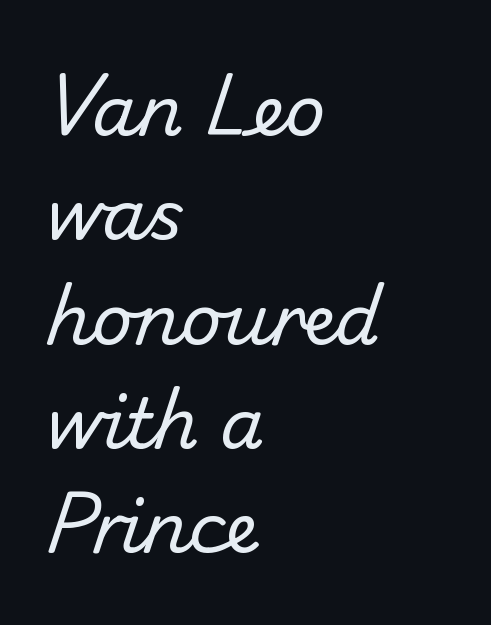
{"serif": "no", "bold": "no", "weight": "regular", "width": "normal", "stroke_contrast": "low", "x_height": "small", "monospaced": "no", "underline": "no", "align": "left", "line_spacing": "normal", "line_spacing_ratio": 1.49, "letter_spacing": "normal", "letter_spacing_em": 0.0, "glyph_px": 70}
